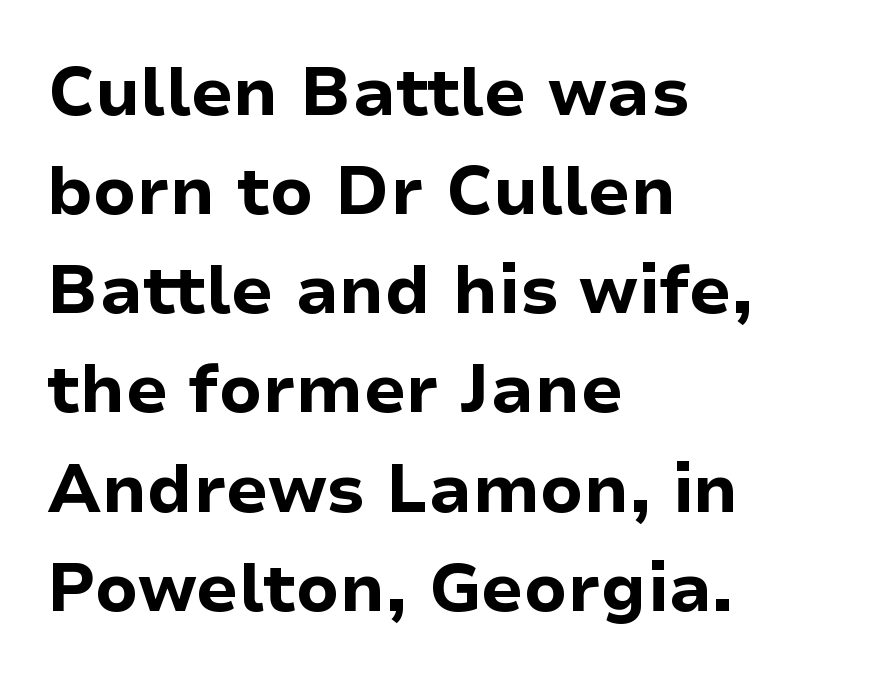
The type family on display is of the sans-serif kind. Students, note that the glyphs here touch the page at normal intervals. The rendering anchors every line to the left-hand side. Thick stems and heavy bowls — unmistakably bold. Here the designer chose a conventional face with non-uniform glyph widths.
